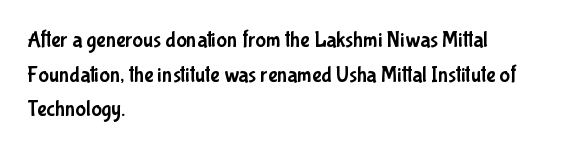
Q: Is the text italic (slanted)? A: No, it is upright.
Q: Is the text underlined? A: No.
Q: How is the paragraph aligned? A: Left-aligned.
Q: Is the spacing between letters normal or unusually wide? A: Normal.
Q: Is the spacing between lines tight, normal or loose? A: Normal.
